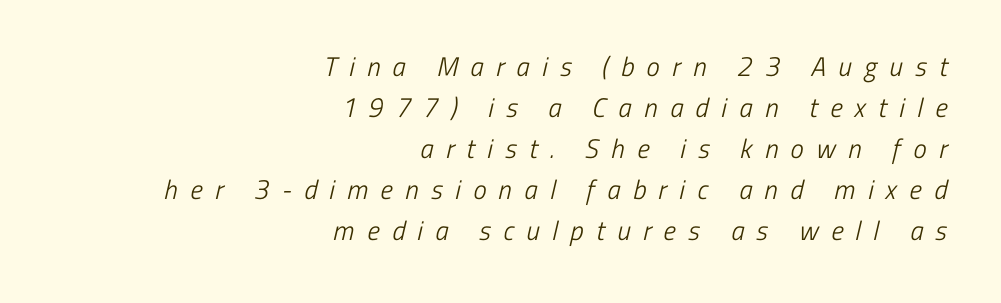
{"bold": "no", "underline": "no", "align": "right", "line_spacing": "normal", "line_spacing_ratio": 1.52, "letter_spacing": "wide", "letter_spacing_em": 0.46, "glyph_px": 27}
